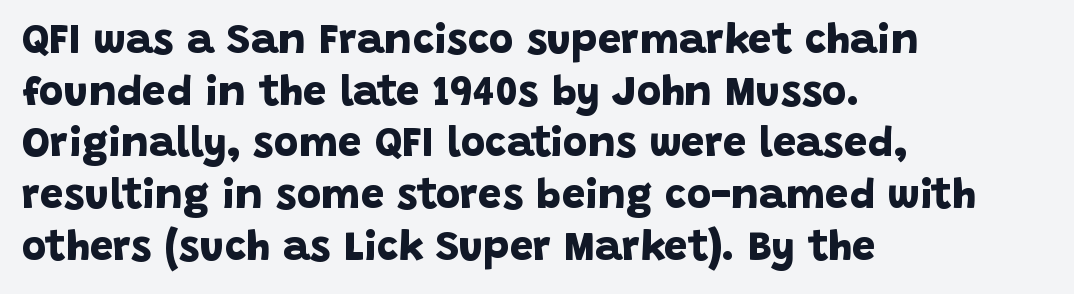
{"serif": "no", "bold": "yes", "weight": "bold", "width": "normal", "stroke_contrast": "low", "x_height": "large", "monospaced": "no", "underline": "no", "align": "left", "line_spacing_ratio": 1.23, "letter_spacing": "normal", "letter_spacing_em": 0.0, "glyph_px": 42}
